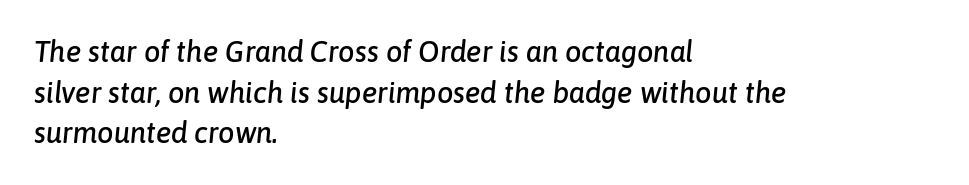
Bare-footed words on every line. This rendering uses left alignment, leaving the right contour irregular. Character widths vary here, with narrow letters taking less room than wide ones. Between one letter and the next there's only the usual sliver of space. You can tell it's italic because the verticals aren't actually vertical. Vertical spacing — default.
